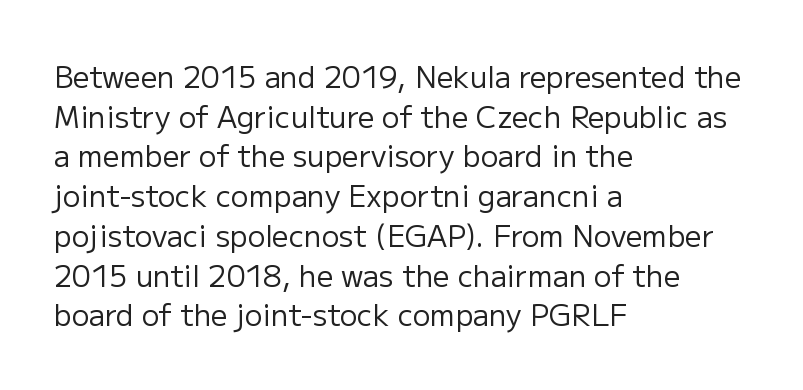
{"serif": "no", "italic": "no", "bold": "no", "weight": "regular", "width": "normal", "stroke_contrast": "low", "x_height": "medium", "monospaced": "no", "underline": "no", "align": "left", "line_spacing": "normal", "line_spacing_ratio": 1.37, "letter_spacing": "normal", "letter_spacing_em": 0.0, "glyph_px": 29}
